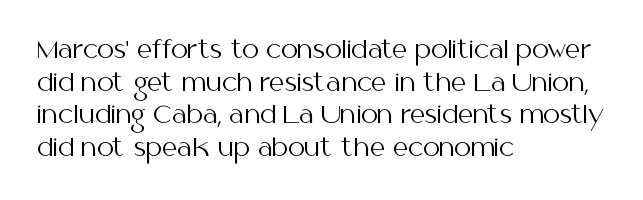
Plain, unruled lines of type. Ordinary non-slanted type is in use. Does extra space separate the letters? No, they use regular spacing. This is not heavy type; no bold has been used. These lines sit exactly where default settings would place them. Reading down the block, your eye returns to a fixed left position each line.
